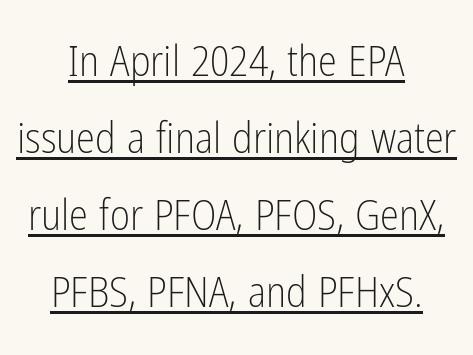
The paragraph shown floats in the horizontal middle. The passage shown is typeset with a sans-serif family. You could call the tracking neutral — neither tight nor loose. These lines were composed using upright roman letters.
